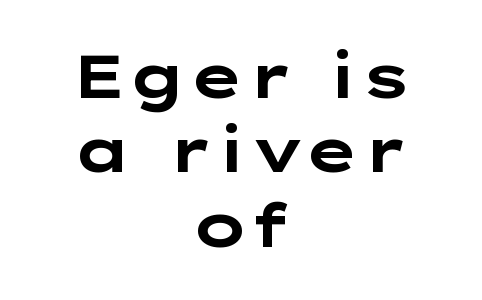
Q: Is the text bold? A: Yes.
Q: Is the text italic (slanted)? A: No, it is upright.
Q: Is the typeface a serif or a sans-serif typeface? A: Sans-serif.
Q: Is the text underlined? A: No.
Q: How is the paragraph aligned? A: Centered.
Q: Is the spacing between letters normal or unusually wide? A: Normal.
Q: Width (condensed, normal, or wide)? A: Wide.
Q: Stroke contrast? A: Low.
Q: x-height? A: Medium.
